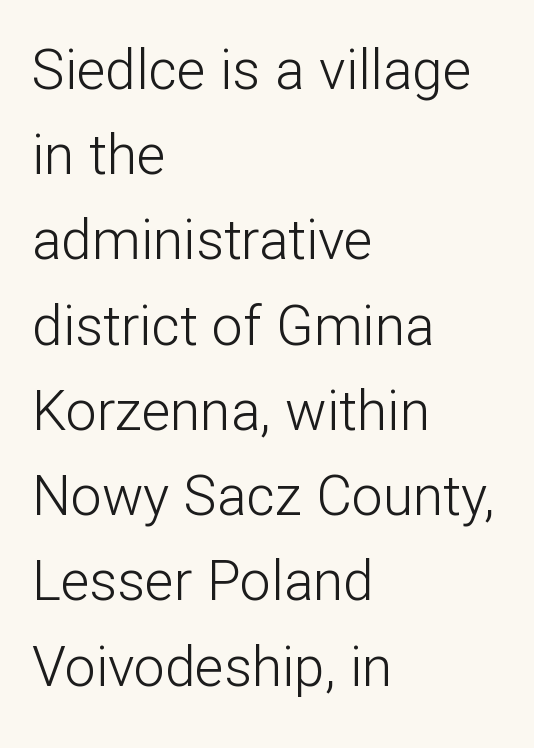
The image shows 55 px light sans-serif type, upright; set left-aligned, normal line spacing (1.55x), normal letter spacing, not underlined; low stroke contrast and a medium x-height.
